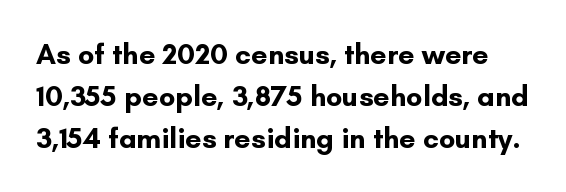
A typesetter would call this proportional, since set widths differ per character. The rows are spaced the way most documents space them. The area under the type is left untouched. You can tell from the bare stems that sans-serif type was used. The characters look thick and weighty, a clear bold.
